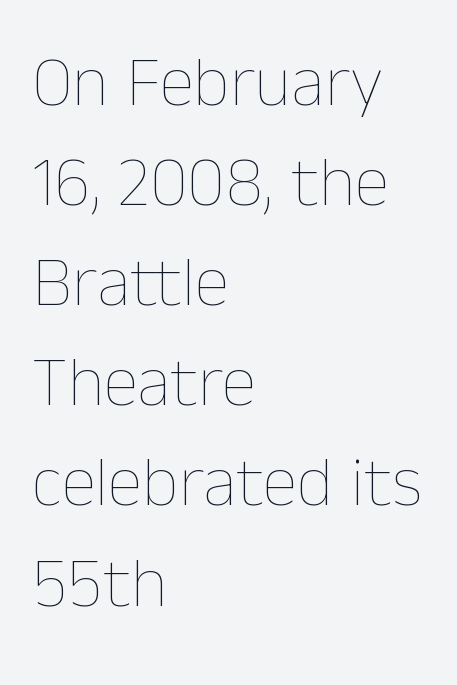
The image shows 71 px thin type, upright; set left-aligned, normal line spacing (1.41x), normal letter spacing, not underlined; low stroke contrast and a medium x-height.
